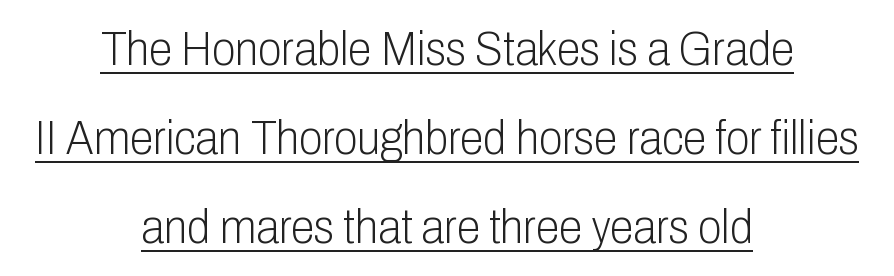
{"serif": "no", "italic": "no", "bold": "no", "weight": "light", "width": "condensed", "stroke_contrast": "low", "x_height": "medium", "monospaced": "no", "underline": "yes", "align": "center", "line_spacing_ratio": 1.85, "letter_spacing": "normal", "letter_spacing_em": 0.0, "glyph_px": 48}
